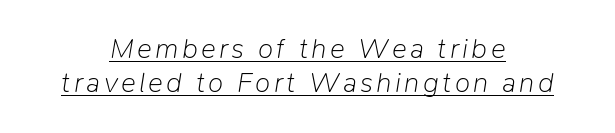
Q: Is the text bold? A: No.
Q: Is the text italic (slanted)? A: Yes, it leans right by about 9 degrees.
Q: Is the text underlined? A: Yes.
Q: How is the paragraph aligned? A: Centered.
Q: Width (condensed, normal, or wide)? A: Normal.
Q: Stroke contrast? A: Low.
Q: x-height? A: Medium.
Q: Monospaced? A: No.
